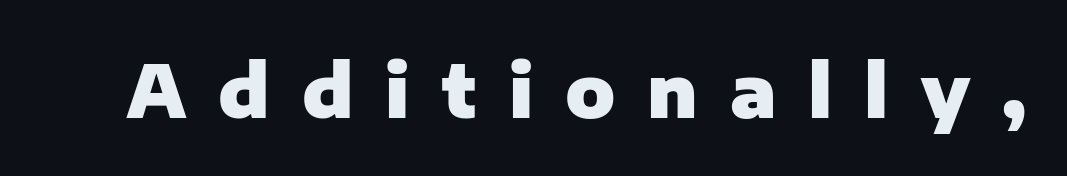
{"serif": "no", "italic": "no", "bold": "yes", "weight": "heavy", "width": "normal", "stroke_contrast": "low", "x_height": "medium", "monospaced": "no", "underline": "no", "letter_spacing": "wide", "letter_spacing_em": 0.43, "glyph_px": 74}
